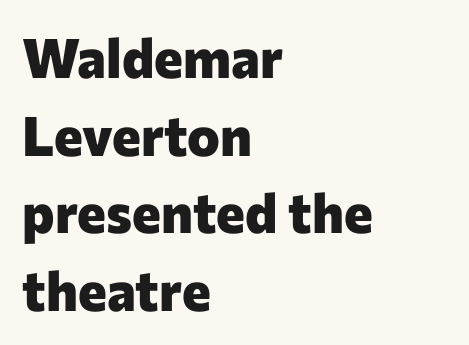
{"serif": "no", "italic": "no", "bold": "yes", "weight": "heavy", "width": "normal", "stroke_contrast": "low", "x_height": "medium", "monospaced": "no", "underline": "no", "align": "left", "line_spacing": "normal", "line_spacing_ratio": 1.41, "letter_spacing": "normal", "letter_spacing_em": 0.0, "glyph_px": 55}
